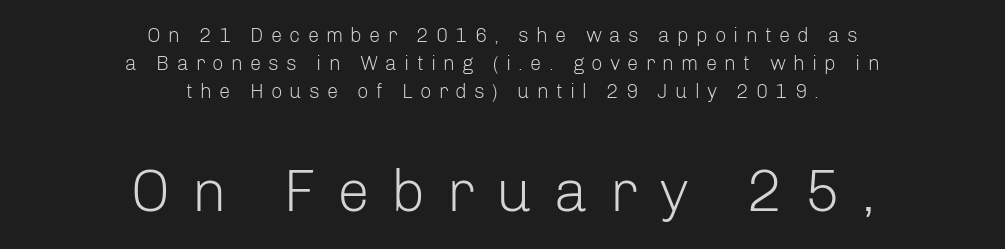
Weight: regular or lighter. Note: smaller setting up top, larger setting below. A clean baseline with only descenders dipping below it. The characters display no serif detailing; their extremities are plain. Normally led — the rows are evenly, conventionally spaced. Spacing verdict: proportional, widths tailored to each character.
